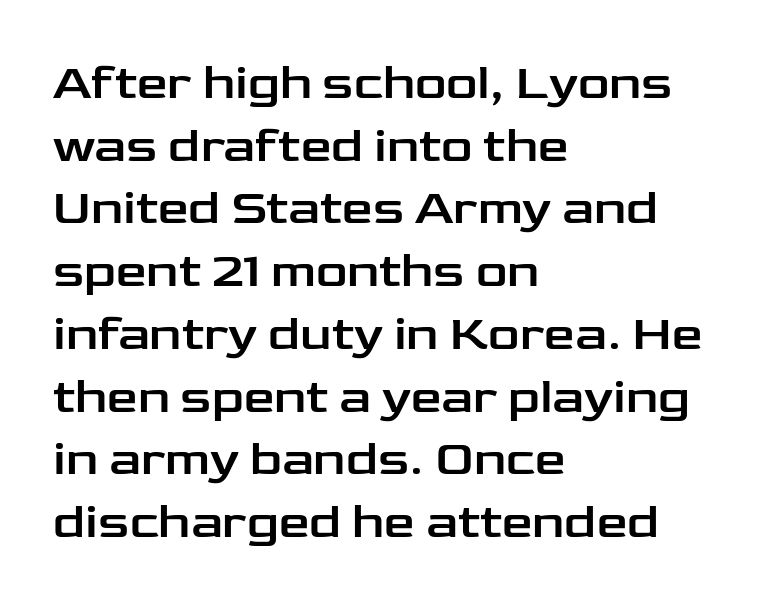
The passage shown stacks its lines at a standard gap. In terms of letterform style, serifs are entirely absent. Reading down the block, your eye returns to a fixed left position each line. The area under the type is left untouched. Posture: upright roman. Letter spacing: default.
